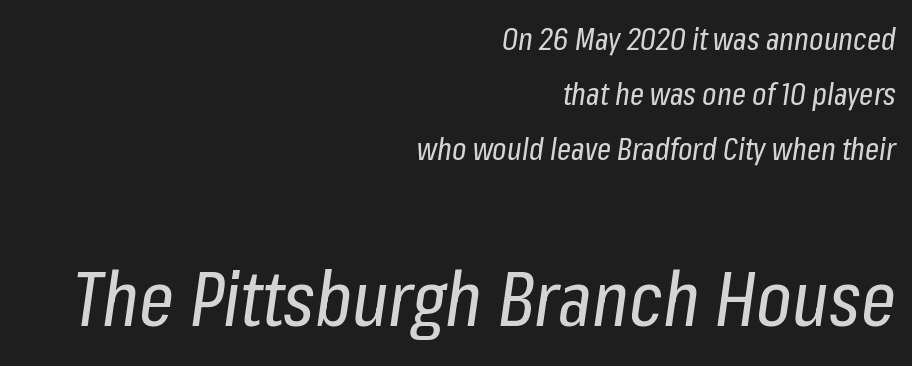
{"italic": "yes", "lean": "right", "slant_degrees": 8, "bold": "no", "weight": "regular", "width": "condensed", "stroke_contrast": "low", "x_height": "medium", "monospaced": "no", "underline": "no", "align": "right", "line_spacing_ratio": 1.78, "letter_spacing": "normal", "letter_spacing_em": 0.0, "larger_block": "second", "size_ratio": 2.48, "glyph_px": 77}
